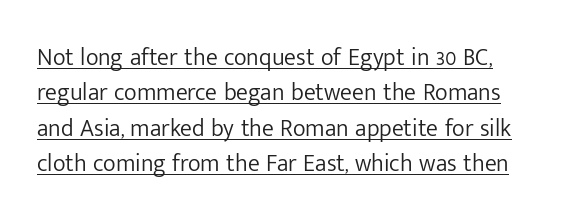
The letters stand straight up with perfectly vertical stems. Standard letterfit; no display-style spreading of the glyphs. The weight tops out at a normal text grade. The lines sit at an ordinary, default distance from one another.
